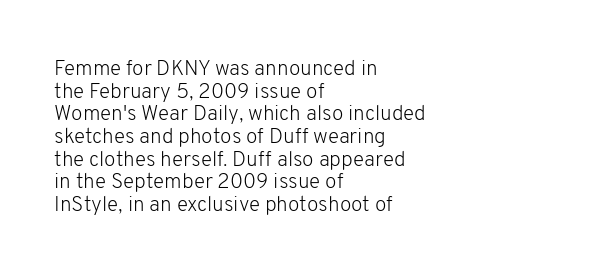
{"italic": "no", "bold": "no", "underline": "no", "align": "left", "line_spacing": "tight", "line_spacing_ratio": 1.08, "letter_spacing": "normal", "letter_spacing_em": 0.0, "glyph_px": 21}
